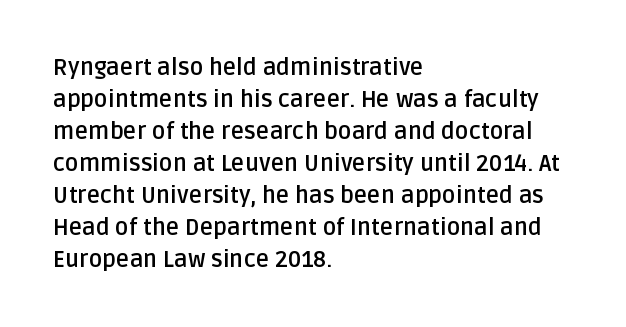
Q: Is the text bold? A: Yes.
Q: Is the text italic (slanted)? A: No, it is upright.
Q: Is the text underlined? A: No.
Q: How is the paragraph aligned? A: Left-aligned.
Q: Is the spacing between letters normal or unusually wide? A: Normal.
Q: Is the spacing between lines tight, normal or loose? A: Normal.
